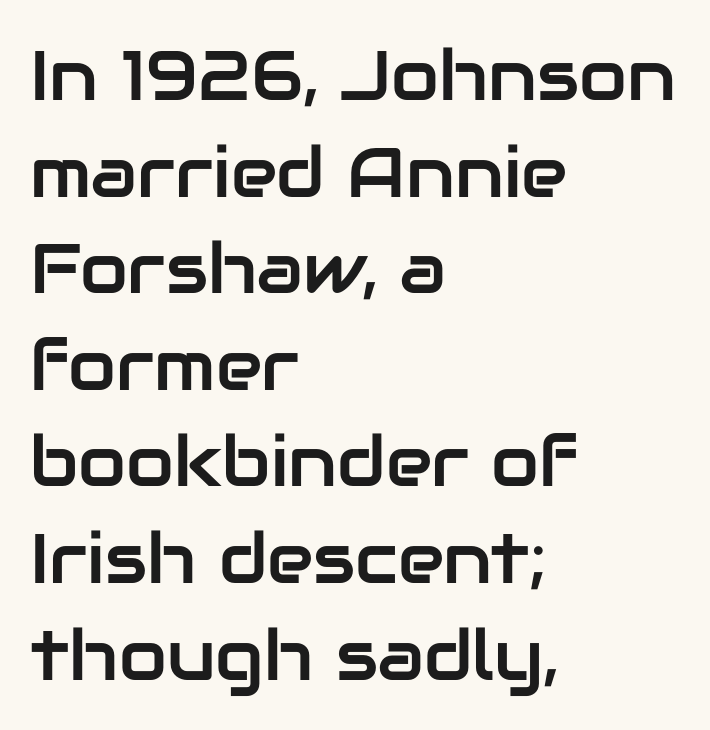
Do the characters align in a grid? No, the font is proportional. This is sans-serif lettering, the kind often seen on screens and signage. Vertical spacing — default. Rendered with straight, roman letterforms. Spacing between characters is what you'd get straight out of the box.
